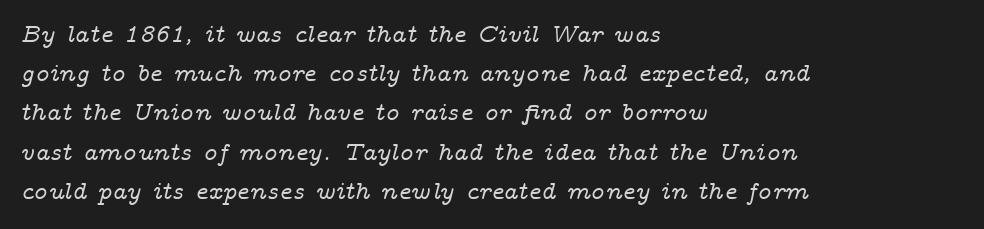
Does extra space separate the letters? No, they use regular spacing. If you drew a ruler down the left edge, every line would touch it. Successive baselines arrive at the customary interval. The foot of each line stays bare and open. Looking at the ascenders, they clearly lean.
